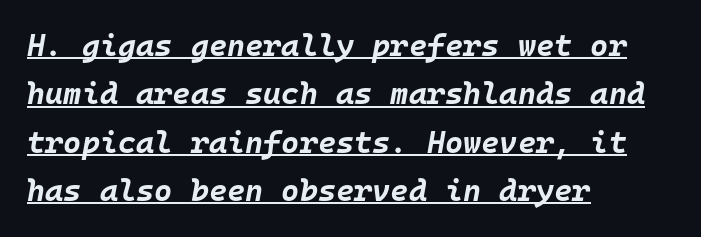
{"italic": "yes", "lean": "right", "slant_degrees": 10, "bold": "yes", "weight": "bold", "width": "normal", "stroke_contrast": "low", "x_height": "large", "monospaced": "yes", "underline": "yes", "align": "left", "line_spacing": "normal", "line_spacing_ratio": 1.56, "letter_spacing": "normal", "letter_spacing_em": 0.0, "glyph_px": 31}
